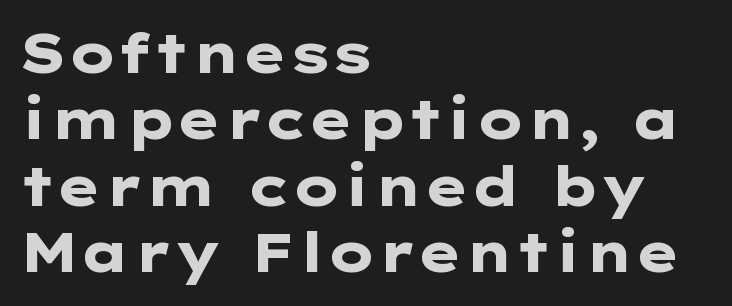
The image shows 54 px heavy, wide sans-serif type, upright; set left-aligned, line spacing 1.23x, normal letter spacing, not underlined; low stroke contrast and a medium x-height.
